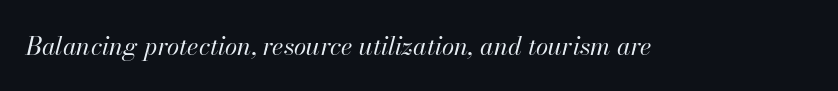
{"italic": "yes", "lean": "right", "slant_degrees": 13, "bold": "no", "underline": "no", "letter_spacing": "normal", "letter_spacing_em": 0.0, "glyph_px": 25}
